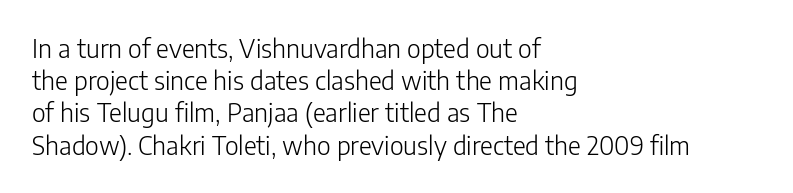
Q: Is the text bold? A: No.
Q: Is the text italic (slanted)? A: No, it is upright.
Q: Is the text underlined? A: No.
Q: How is the paragraph aligned? A: Left-aligned.
Q: Is the spacing between letters normal or unusually wide? A: Normal.
Q: Is the spacing between lines tight, normal or loose? A: Normal.
